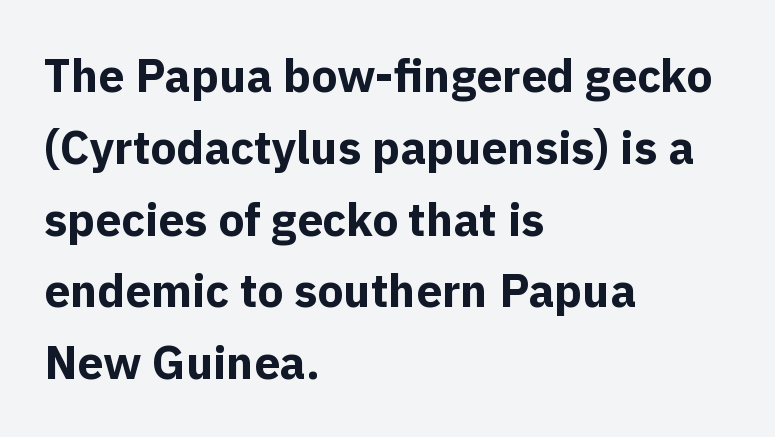
{"serif": "no", "italic": "no", "bold": "yes", "weight": "bold", "width": "normal", "x_height": "medium", "monospaced": "no", "underline": "no", "align": "left", "line_spacing": "normal", "line_spacing_ratio": 1.56, "letter_spacing": "normal", "letter_spacing_em": 0.0, "glyph_px": 46}
